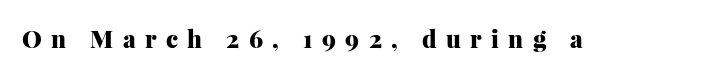
{"italic": "no", "bold": "yes", "underline": "no", "letter_spacing": "wide", "letter_spacing_em": 0.39, "glyph_px": 24}
